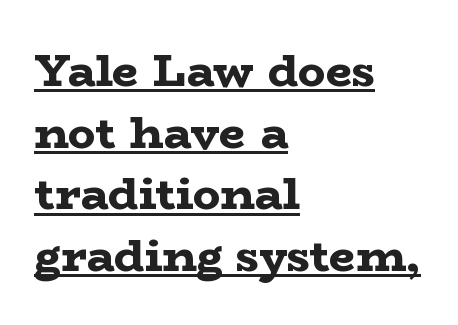
{"serif": "yes", "italic": "no", "bold": "yes", "weight": "bold", "width": "wide", "stroke_contrast": "low", "x_height": "medium", "monospaced": "no", "underline": "yes", "align": "left", "line_spacing": "normal", "line_spacing_ratio": 1.34, "letter_spacing": "normal", "letter_spacing_em": 0.0, "glyph_px": 46}
